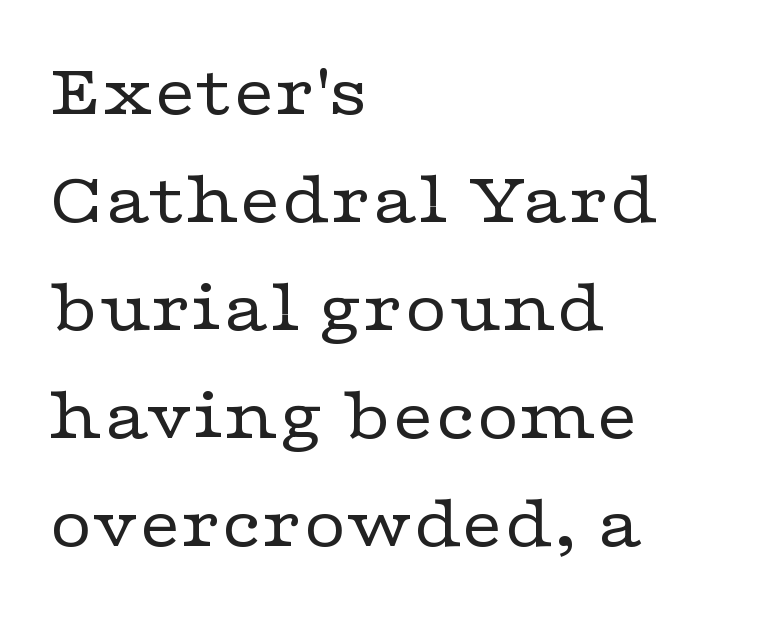
{"serif": "yes", "italic": "no", "bold": "no", "weight": "regular", "width": "wide", "stroke_contrast": "low", "x_height": "medium", "monospaced": "no", "underline": "no", "align": "left", "line_spacing": "normal", "line_spacing_ratio": 1.46, "letter_spacing": "normal", "letter_spacing_em": 0.0, "glyph_px": 74}
